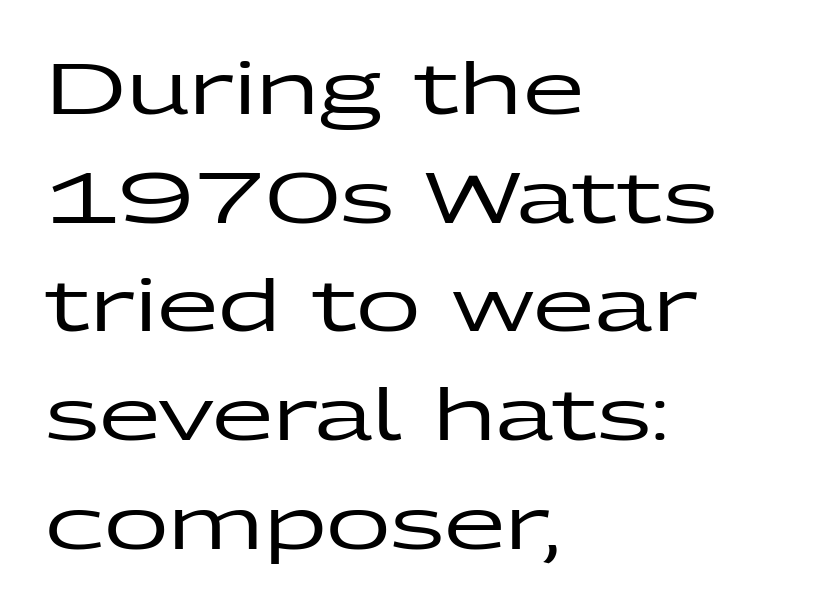
The image shows 71 px wide sans-serif type, upright; set left-aligned, normal line spacing (1.53x), normal letter spacing, not underlined; low stroke contrast and a medium x-height.
